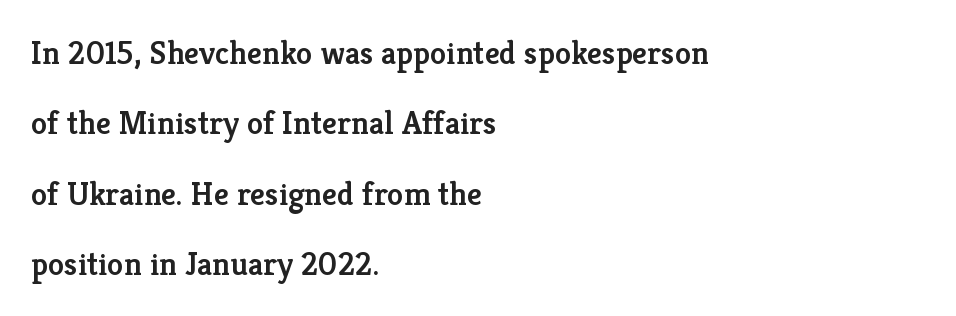
The image shows 33 px semibold serif type, upright; set left-aligned, loose line spacing (2.13x), normal letter spacing, not underlined; low stroke contrast and a medium x-height.
